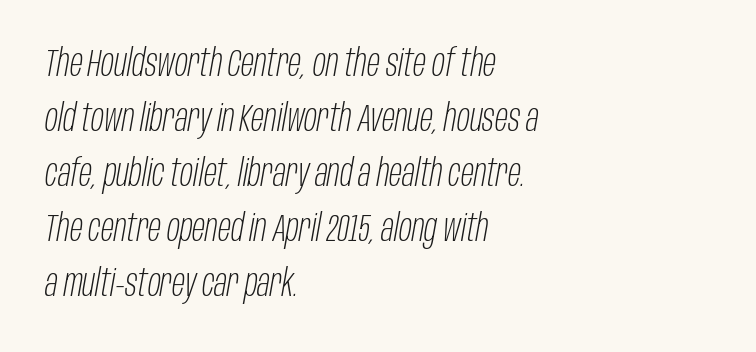
Do the characters align in a grid? No, the font is proportional. This is not heavy type; no bold has been used. Casual observation: everything's shoved over to the left. Plain, unruled lines of type.
